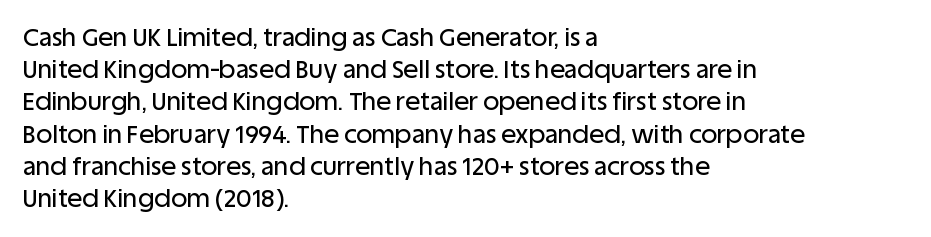
No italicization has been applied; the sample stays upright. This sample uses plain, unmodified letter spacing. Decoration check: the copy has no underline. The typesetter chose a ragged-right arrangement here. Interline gaps are of average width in this sample.
